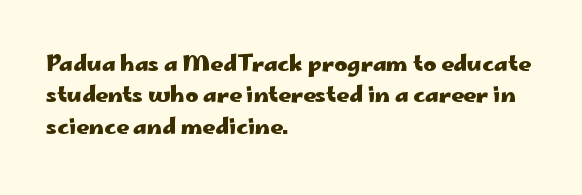
{"italic": "no", "bold": "yes", "underline": "no", "align": "left", "line_spacing": "normal", "line_spacing_ratio": 1.43, "letter_spacing": "normal", "letter_spacing_em": 0.0, "glyph_px": 22}
